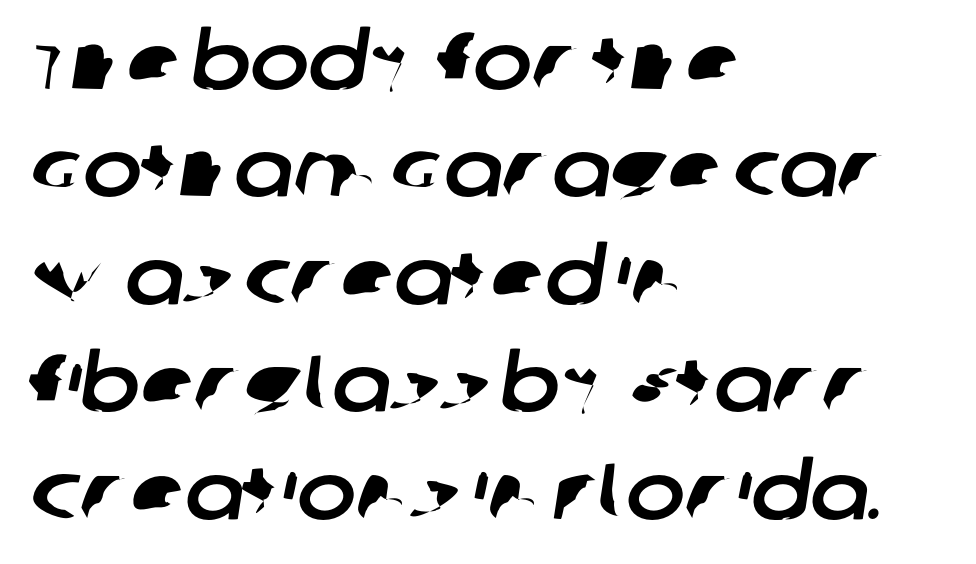
The baseline area is clear. Vertically, the passage feels balanced, rows spaced as you'd expect. Check where the strokes stop: nothing finishes them off — pure sans. The passage shown is typed in a proportional face where columns would drift. The letterforms sit shoulder to shoulder at normal distance. The rag falls on the right side of this text block.
